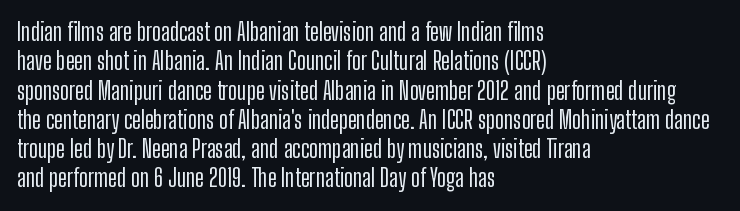
{"italic": "no", "underline": "no", "align": "left", "line_spacing_ratio": 1.22, "letter_spacing": "normal", "letter_spacing_em": 0.0, "glyph_px": 24}
